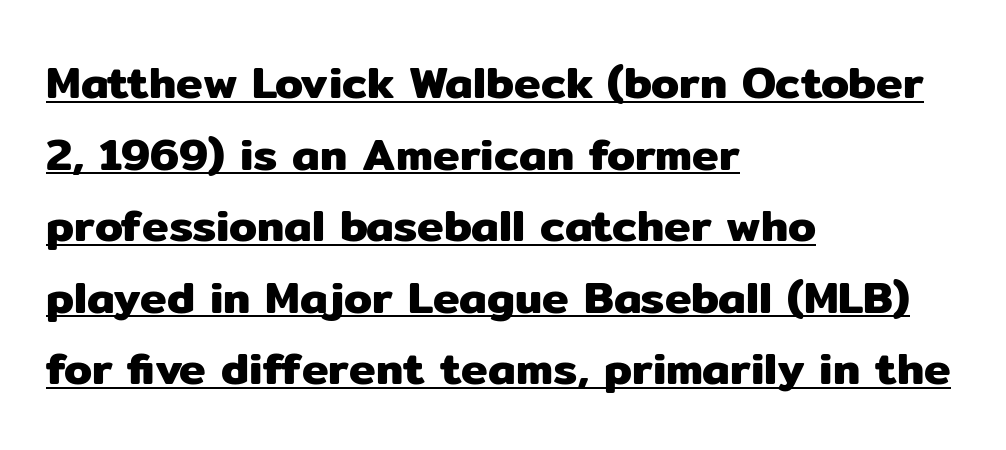
This is the regular roman posture of the typeface. The passage shown is underscored from start to finish. Does the copy run flush right? No — it runs flush left. Does the leading feel generous? No, just average. Varying glyph widths throughout — classic text-font behaviour.
